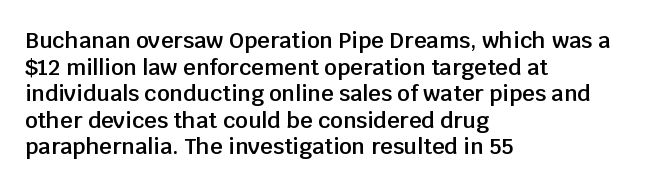
{"italic": "no", "bold": "semi", "underline": "no", "align": "left", "line_spacing_ratio": 1.21, "letter_spacing": "normal", "letter_spacing_em": 0.0, "glyph_px": 22}
